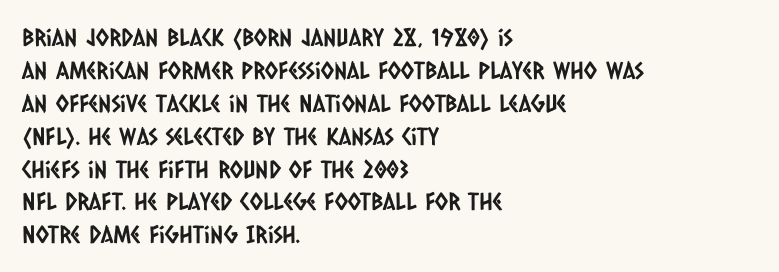
Honestly, there is no underline to notice here at all. The lines in this sample share a left origin and differ only in where they stop. The passage shown has conventional tracking throughout. Interline gaps are of average width in this sample.
